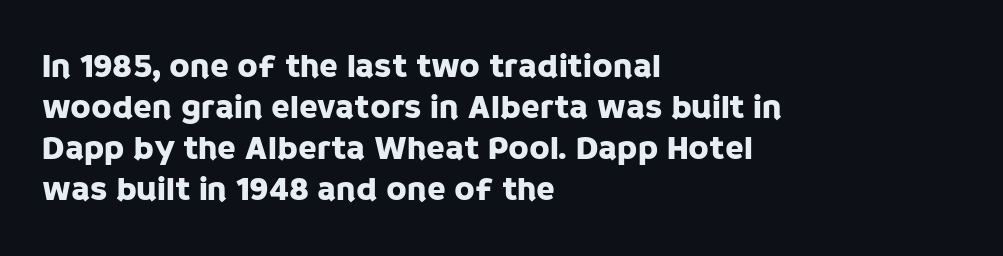
The strip under each line holds only bare page. This is roman type, the default non-slanted kind. Spacing verdict: proportional, widths tailored to each character. Left-aligned paragraph, ragged on the right.
